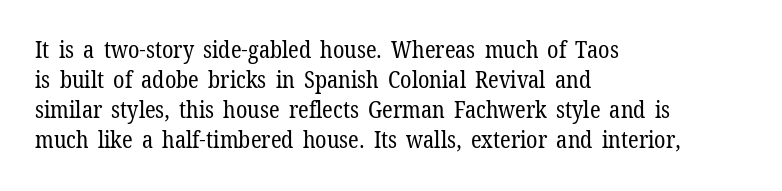
The lines are quadded left. The font sits on the lighter half of the weight spectrum, regular included. Tracking here is standard; glyphs follow each other at the usual distance. Italic? Not at all — the glyphs are vertical. Rule under the text: the space is simply empty.
